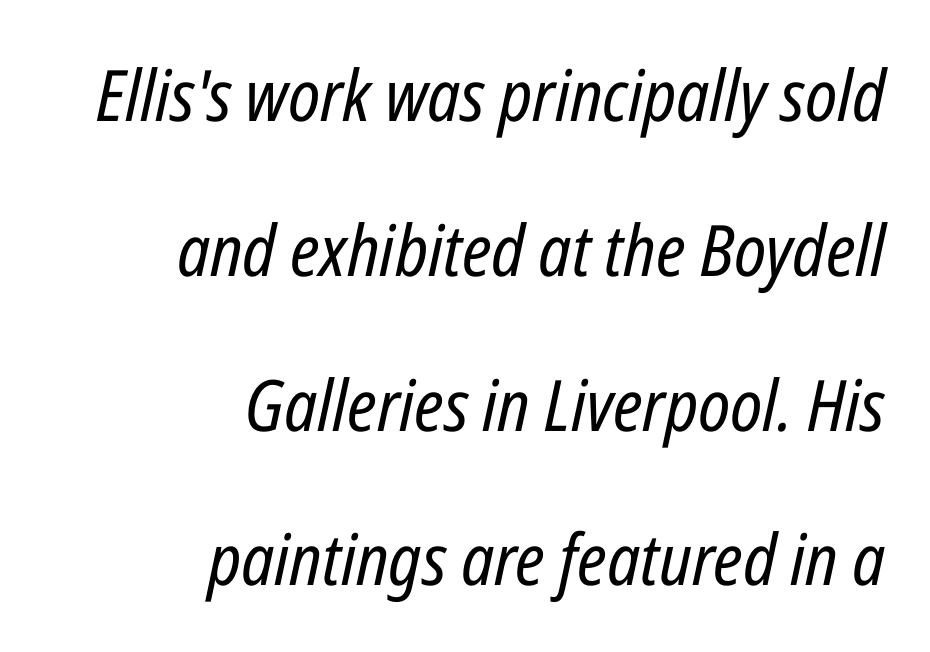
Stroke thickness stays within the range of a standard reading face or lighter. Look at the tracking — it's just the regular setting, nothing added. The axis of the letterforms is tilted away from vertical. The rendering uses natural spacing where letterforms have individual widths. Leading: increased. The string is rendered with underlining switched off.
